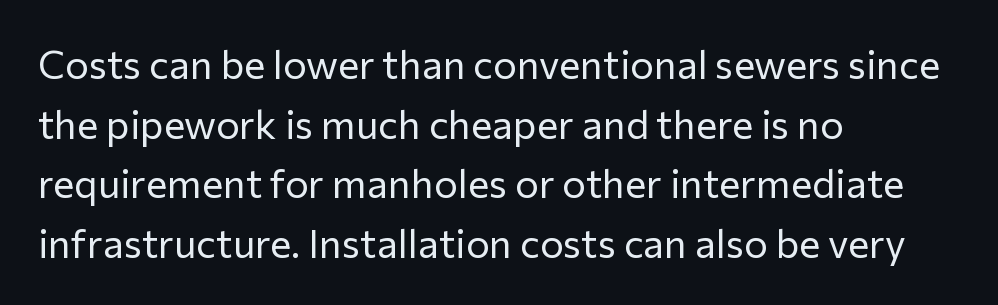
The image shows 40 px regular-weight sans-serif type, upright; set left-aligned, normal line spacing (1.49x), normal letter spacing, not underlined; low stroke contrast and a medium x-height.
